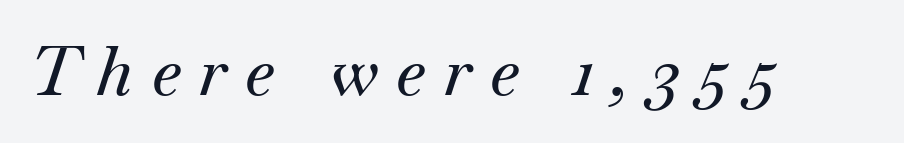
{"serif": "yes", "italic": "yes", "lean": "right", "slant_degrees": 18, "width": "normal", "stroke_contrast": "medium", "x_height": "small", "monospaced": "no", "underline": "no", "letter_spacing": "wide", "letter_spacing_em": 0.28, "glyph_px": 67}
